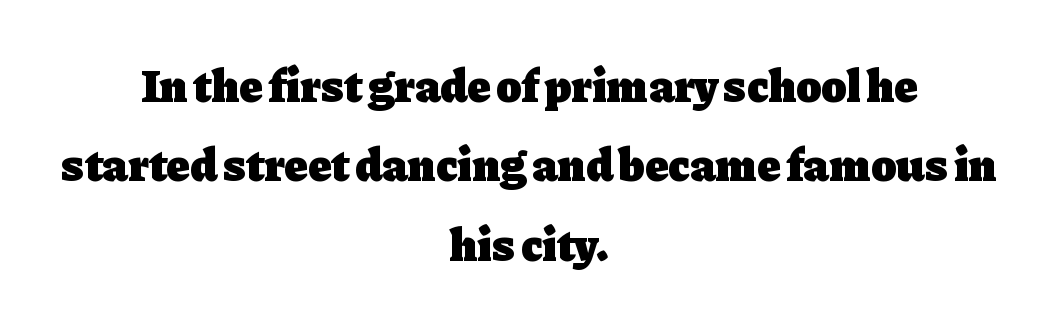
The glyphs in this specimen are seriffed. The face used here is proportionally spaced, like ordinary book or web type. In terms of weight, the rendering is a true, heavy bold. When letters stand straight like this, we call the style roman or upright. The rendering positions every line midway between the sides. Interline gaps are of average width in this sample.
